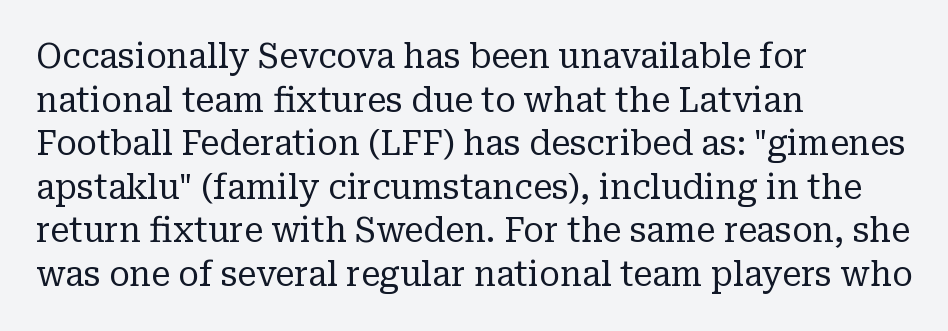
Q: Is the text bold? A: No.
Q: Is the text italic (slanted)? A: No, it is upright.
Q: Is the typeface a serif or a sans-serif typeface? A: Serif.
Q: Is the text underlined? A: No.
Q: How is the paragraph aligned? A: Left-aligned.
Q: Is the spacing between letters normal or unusually wide? A: Normal.
Q: Is the spacing between lines tight, normal or loose? A: Normal.
Q: Width (condensed, normal, or wide)? A: Normal.
Q: Stroke contrast? A: Low.
Q: x-height? A: Medium.
Q: Monospaced? A: No.
